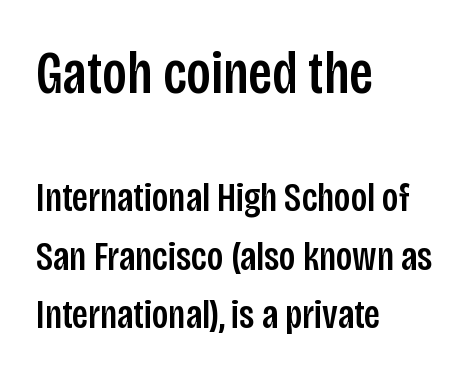
{"serif": "no", "italic": "no", "width": "condensed", "stroke_contrast": "low", "x_height": "large", "monospaced": "no", "underline": "no", "align": "left", "line_spacing": "normal", "line_spacing_ratio": 1.43, "letter_spacing": "normal", "letter_spacing_em": 0.0, "larger_block": "first", "size_ratio": 1.49, "glyph_px": 61}
